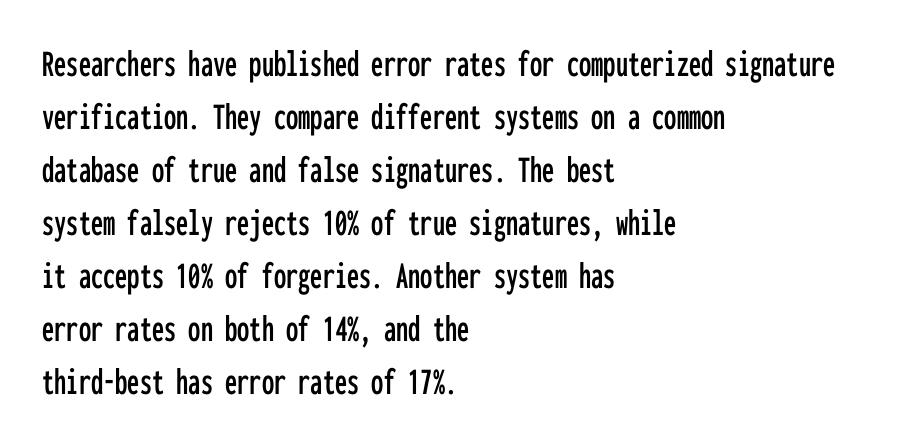
Q: Is the text italic (slanted)? A: No, it is upright.
Q: Is the typeface a serif or a sans-serif typeface? A: Sans-serif.
Q: Is the text underlined? A: No.
Q: How is the paragraph aligned? A: Left-aligned.
Q: Is the spacing between letters normal or unusually wide? A: Normal.
Q: Is the spacing between lines tight, normal or loose? A: Normal.
Q: Width (condensed, normal, or wide)? A: Condensed.
Q: Stroke contrast? A: Low.
Q: x-height? A: Medium.
Q: Monospaced? A: Yes.
